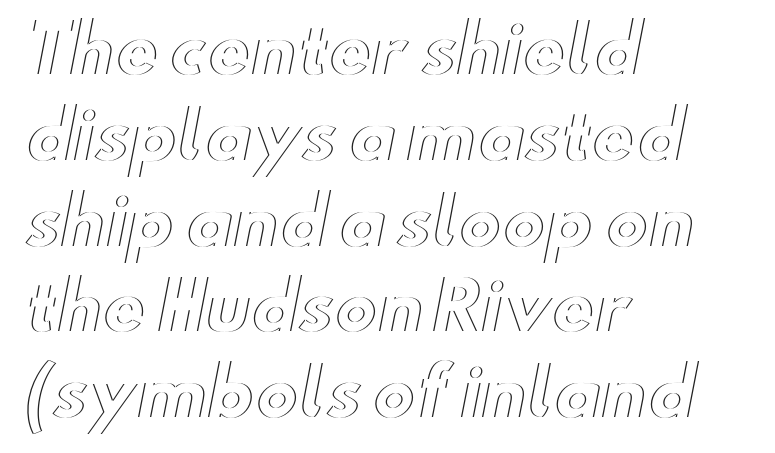
{"width": "wide", "x_height": "small", "monospaced": "no", "underline": "no", "align": "left", "line_spacing": "normal", "line_spacing_ratio": 1.32, "letter_spacing": "normal", "letter_spacing_em": 0.0, "glyph_px": 65}
